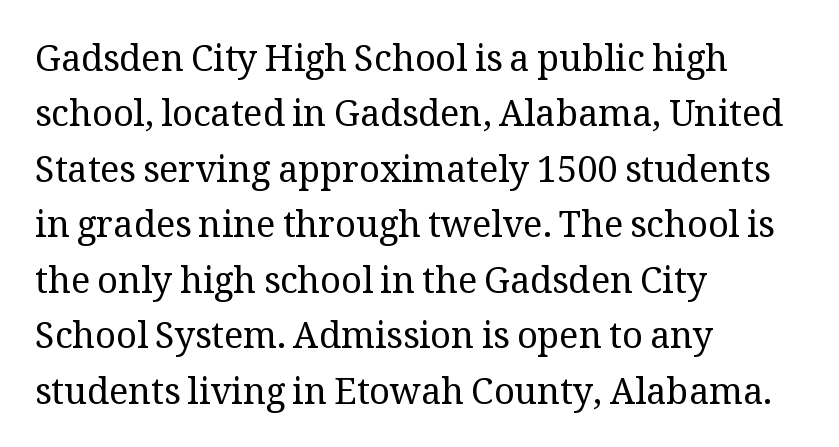
The weight would be labelled regular, book, light, or lighter still. Caption: multi-line text, flush left, ragged right. Honestly, the row spacing looks completely unremarkable. The baseline area is clear. Unlike a clean sans, this face finishes its strokes with serifs.
